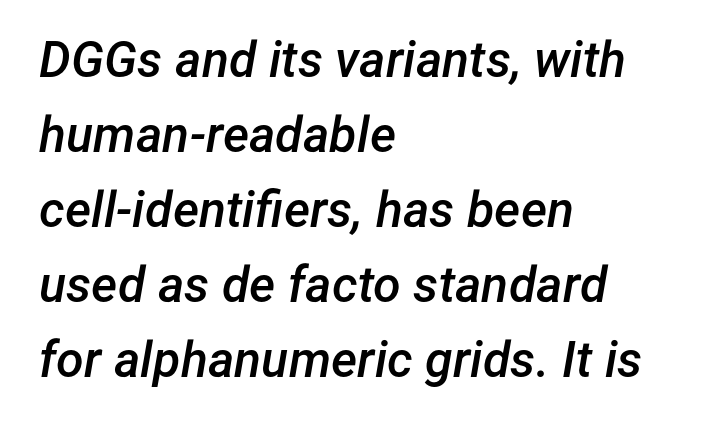
{"italic": "yes", "lean": "right", "slant_degrees": 12, "bold": "semi", "weight": "semibold", "width": "normal", "stroke_contrast": "low", "x_height": "medium", "monospaced": "no", "underline": "no", "align": "left", "line_spacing": "normal", "line_spacing_ratio": 1.5, "letter_spacing": "normal", "letter_spacing_em": 0.0, "glyph_px": 50}
